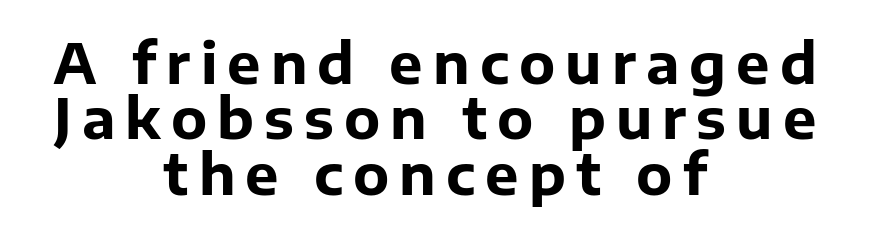
The image shows 56 px bold sans-serif type, upright; set centered, tight line spacing (0.99x), not underlined; low stroke contrast and a medium x-height.
